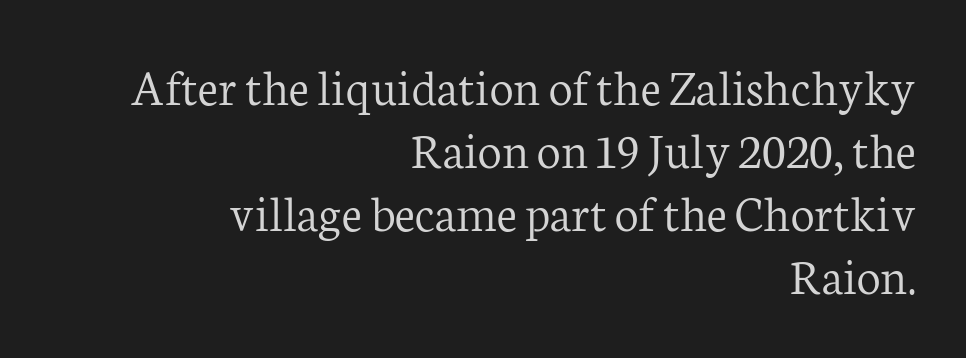
{"serif": "yes", "italic": "no", "bold": "no", "weight": "light", "width": "normal", "stroke_contrast": "low", "x_height": "medium", "monospaced": "no", "underline": "no", "align": "right", "line_spacing_ratio": 1.19, "letter_spacing": "normal", "letter_spacing_em": 0.0, "glyph_px": 53}
